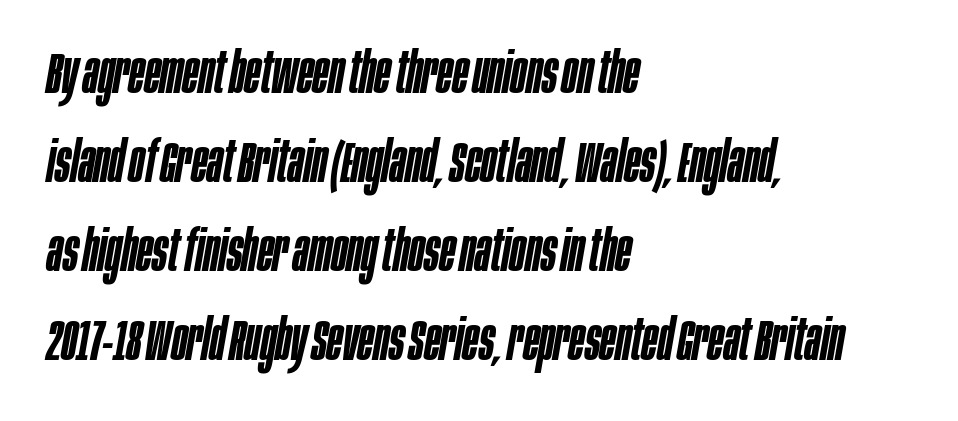
{"italic": "yes", "lean": "right", "slant_degrees": 10, "bold": "semi", "weight": "semibold", "width": "condensed", "stroke_contrast": "low", "x_height": "large", "monospaced": "no", "underline": "no", "align": "left", "line_spacing": "normal", "line_spacing_ratio": 1.56, "letter_spacing": "normal", "letter_spacing_em": 0.0, "glyph_px": 57}
